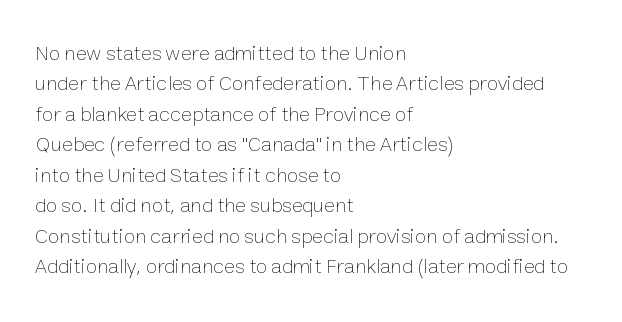
Letter spacing: default. Ink coverage per letter is moderate at most. The rag falls on the right side of this text block. Descenders are the only things crossing below the line. This block has exactly the height ordinary leading produces. This is the regular roman posture of the typeface.
